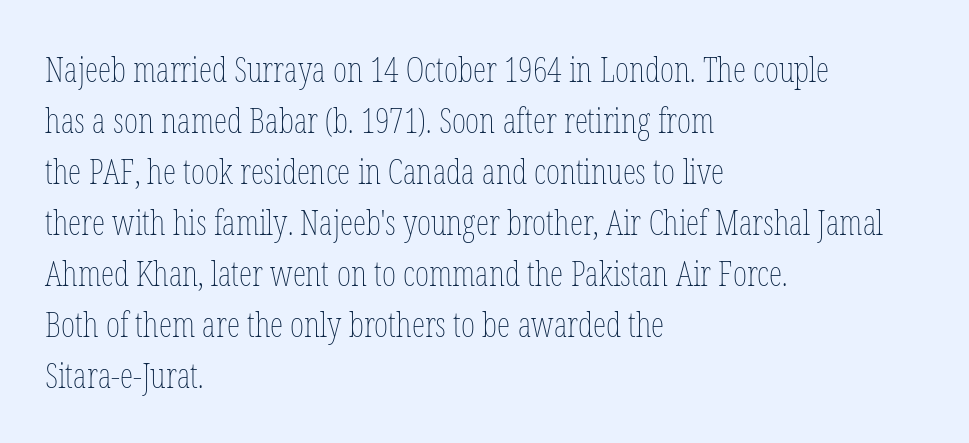
{"italic": "no", "bold": "no", "weight": "thin", "width": "condensed", "stroke_contrast": "low", "x_height": "medium", "monospaced": "no", "underline": "no", "align": "left", "line_spacing": "normal", "line_spacing_ratio": 1.5, "letter_spacing": "normal", "letter_spacing_em": 0.0, "glyph_px": 34}
